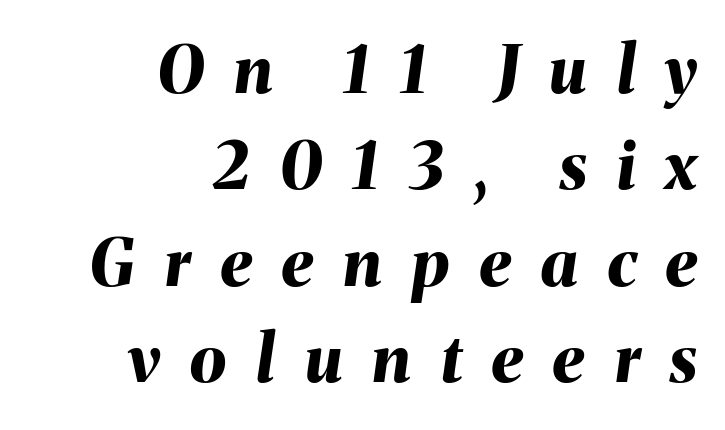
The area under the type is left untouched. It's the slanting kind of type. Evenly set lines give the paragraph a standard silhouette. Horizontally, the lines are justified to the trailing edge only.
